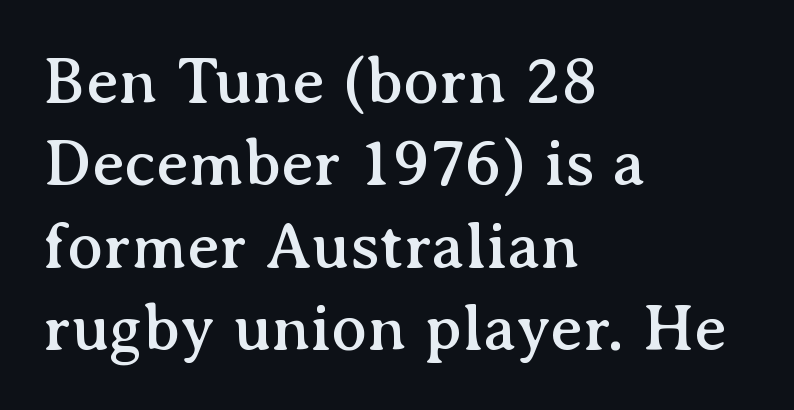
{"serif": "yes", "italic": "no", "width": "normal", "stroke_contrast": "medium", "x_height": "medium", "monospaced": "no", "underline": "no", "align": "left", "line_spacing_ratio": 1.23, "letter_spacing": "normal", "letter_spacing_em": 0.0, "glyph_px": 67}
